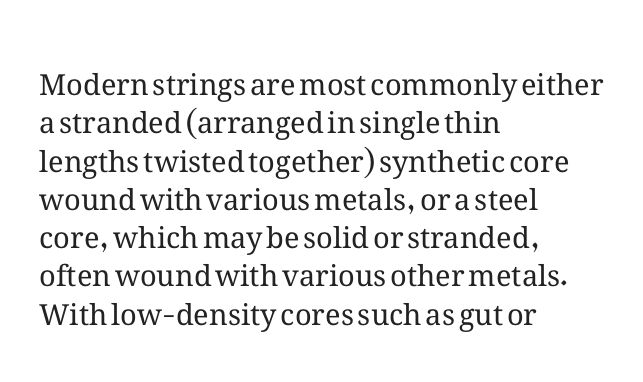
Compared with typical paragraphs, the rows here are spaced about the same. Type without underlining. Rendered with straight, roman letterforms. On a weight scale, this lands at 450 or below. The face used here is proportionally spaced, like ordinary book or web type. This sample uses plain, unmodified letter spacing.
